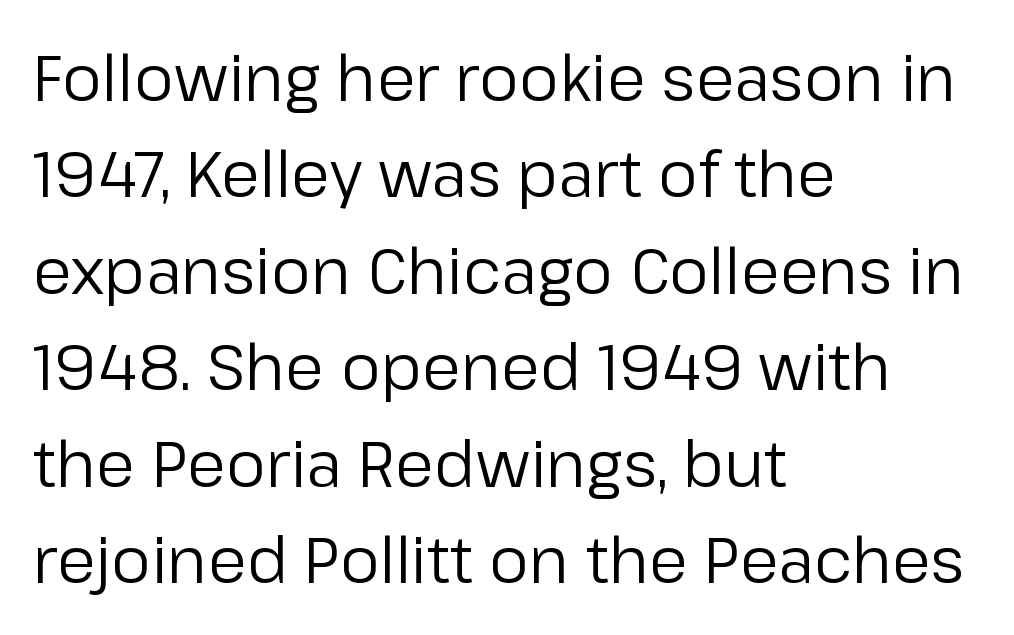
{"serif": "no", "italic": "no", "bold": "no", "weight": "regular", "width": "normal", "stroke_contrast": "low", "x_height": "medium", "monospaced": "no", "underline": "no", "align": "left", "line_spacing": "normal", "line_spacing_ratio": 1.53, "letter_spacing": "normal", "letter_spacing_em": 0.0, "glyph_px": 63}
